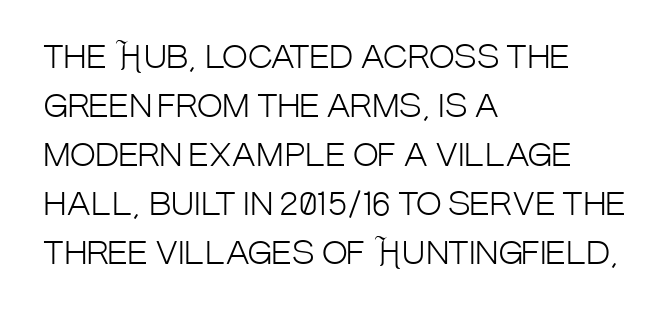
Q: Is the text bold? A: No.
Q: Is the text italic (slanted)? A: No, it is upright.
Q: Is the typeface a serif or a sans-serif typeface? A: Sans-serif.
Q: Is the text underlined? A: No.
Q: How is the paragraph aligned? A: Left-aligned.
Q: Is the spacing between letters normal or unusually wide? A: Normal.
Q: Is the spacing between lines tight, normal or loose? A: Normal.
Q: Width (condensed, normal, or wide)? A: Condensed.
Q: Stroke contrast? A: Low.
Q: x-height? A: Large.
Q: Monospaced? A: No.
